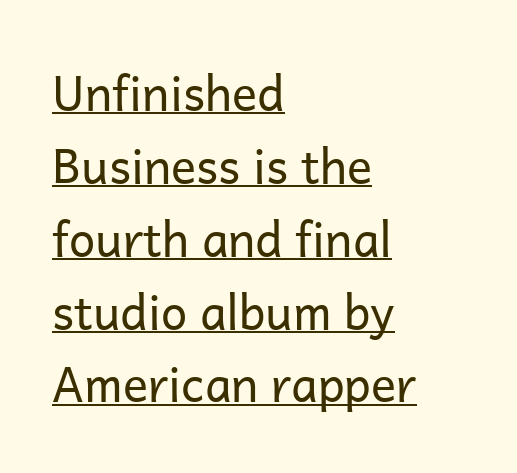
Q: Is the text bold? A: No.
Q: Is the text italic (slanted)? A: No, it is upright.
Q: Is the typeface a serif or a sans-serif typeface? A: Sans-serif.
Q: Is the text underlined? A: Yes.
Q: How is the paragraph aligned? A: Left-aligned.
Q: Is the spacing between letters normal or unusually wide? A: Normal.
Q: Is the spacing between lines tight, normal or loose? A: Normal.
Q: Width (condensed, normal, or wide)? A: Normal.
Q: Stroke contrast? A: Low.
Q: x-height? A: Medium.
Q: Monospaced? A: No.
